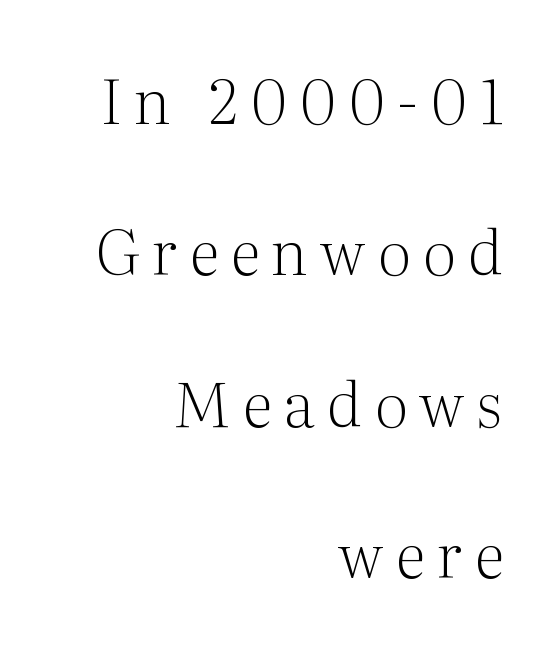
The image shows 62 px light serif type, upright; set right-aligned, loose line spacing (2.44x), unusually wide letter spacing (+0.2 em), not underlined; medium stroke contrast and a medium x-height.
